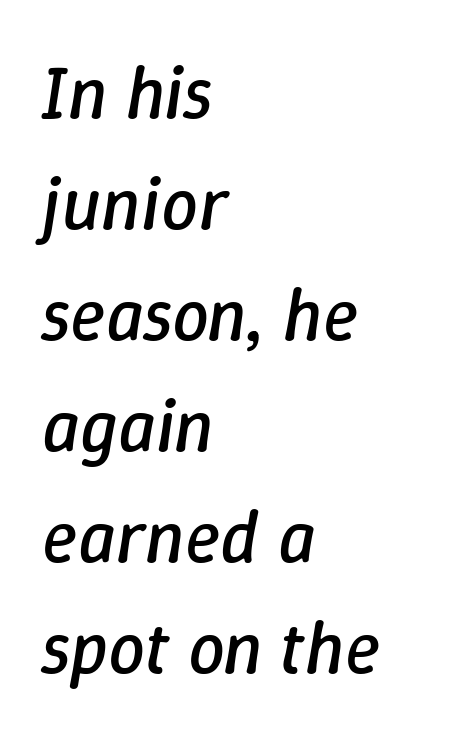
The image shows 74 px regular-weight type, italic (leaning right); set left-aligned, normal line spacing (1.5x), normal letter spacing, not underlined; low stroke contrast and a medium x-height.
